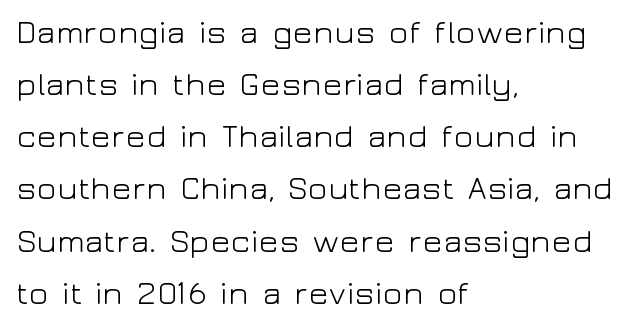
Q: Is the text bold? A: No.
Q: Is the text italic (slanted)? A: No, it is upright.
Q: Is the typeface a serif or a sans-serif typeface? A: Sans-serif.
Q: Is the text underlined? A: No.
Q: How is the paragraph aligned? A: Left-aligned.
Q: Is the spacing between letters normal or unusually wide? A: Normal.
Q: Is the spacing between lines tight, normal or loose? A: Normal.
Q: Width (condensed, normal, or wide)? A: Wide.
Q: Stroke contrast? A: Low.
Q: x-height? A: Medium.
Q: Monospaced? A: No.
